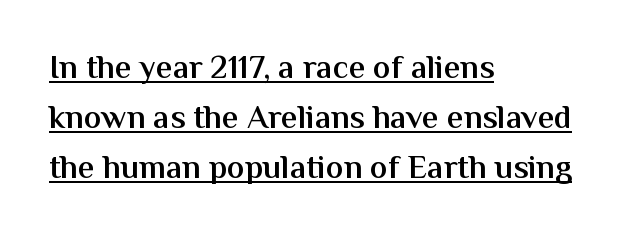
Q: Is the text bold? A: Semi-bold.
Q: Is the text italic (slanted)? A: No, it is upright.
Q: Is the typeface a serif or a sans-serif typeface? A: Sans-serif.
Q: Is the text underlined? A: Yes.
Q: How is the paragraph aligned? A: Left-aligned.
Q: Is the spacing between letters normal or unusually wide? A: Normal.
Q: Is the spacing between lines tight, normal or loose? A: Normal.
Q: Width (condensed, normal, or wide)? A: Normal.
Q: Stroke contrast? A: Medium.
Q: x-height? A: Medium.
Q: Monospaced? A: No.
